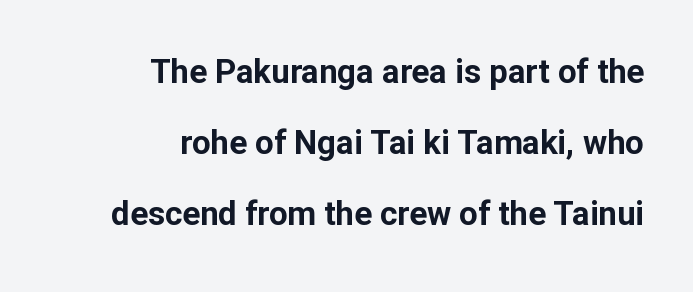
The image shows 33 px bold sans-serif type, upright; set right-aligned, loose line spacing (2.15x), normal letter spacing, not underlined; low stroke contrast and a medium x-height.
